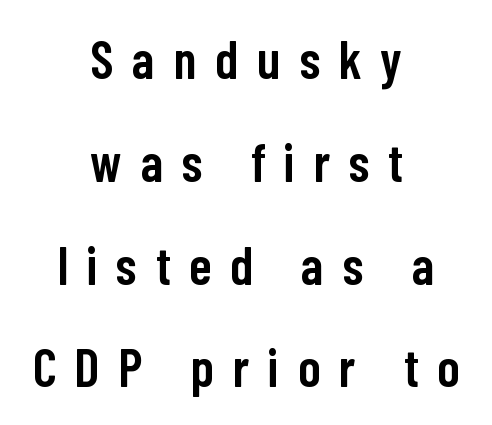
{"serif": "no", "italic": "no", "bold": "semi", "weight": "semibold", "width": "condensed", "stroke_contrast": "low", "x_height": "medium", "monospaced": "no", "underline": "no", "align": "center", "line_spacing": "loose", "line_spacing_ratio": 1.94, "letter_spacing": "wide", "letter_spacing_em": 0.36, "glyph_px": 53}
